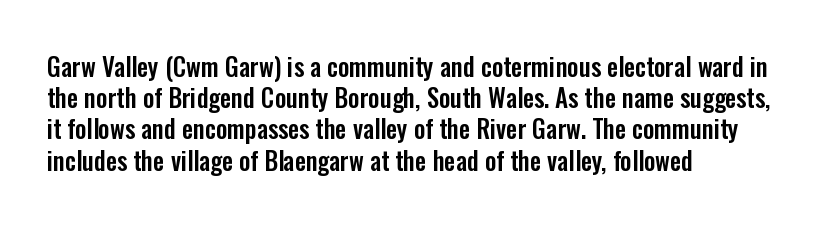
If you drew a line through each stem, it would be perfectly vertical. Leading: standard. The setting favours the left margin, as ordinary paragraphs usually do. Nobody touched the tracking dial on this one. Lines of text with bare space underneath.
